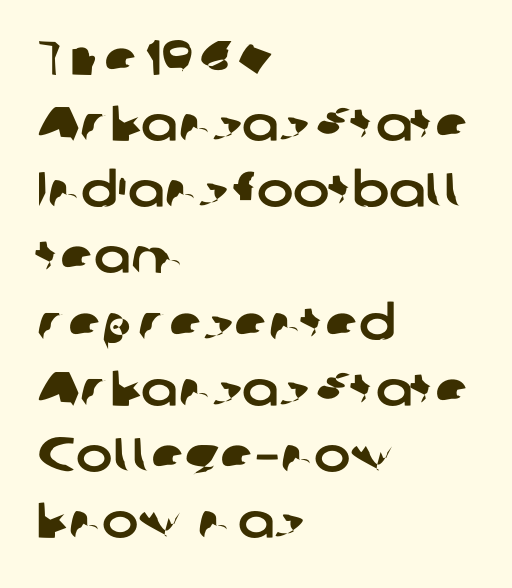
{"serif": "no", "width": "normal", "stroke_contrast": "low", "x_height": "medium", "monospaced": "no", "underline": "no", "align": "left", "line_spacing": "normal", "line_spacing_ratio": 1.35, "letter_spacing": "normal", "letter_spacing_em": 0.0, "glyph_px": 49}
